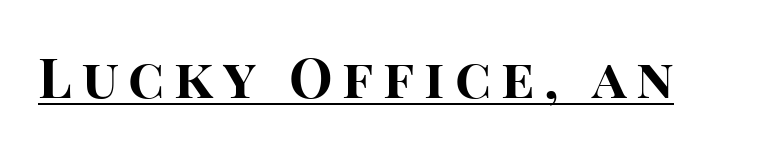
Characters remain perfectly vertical along every line. Does a line run under the words? Yes, clearly. Its strokes are broad and dark, the hallmark of bold type. Type style note: lacks serifs. You could not count columns in this text — the font is proportionally spaced.
